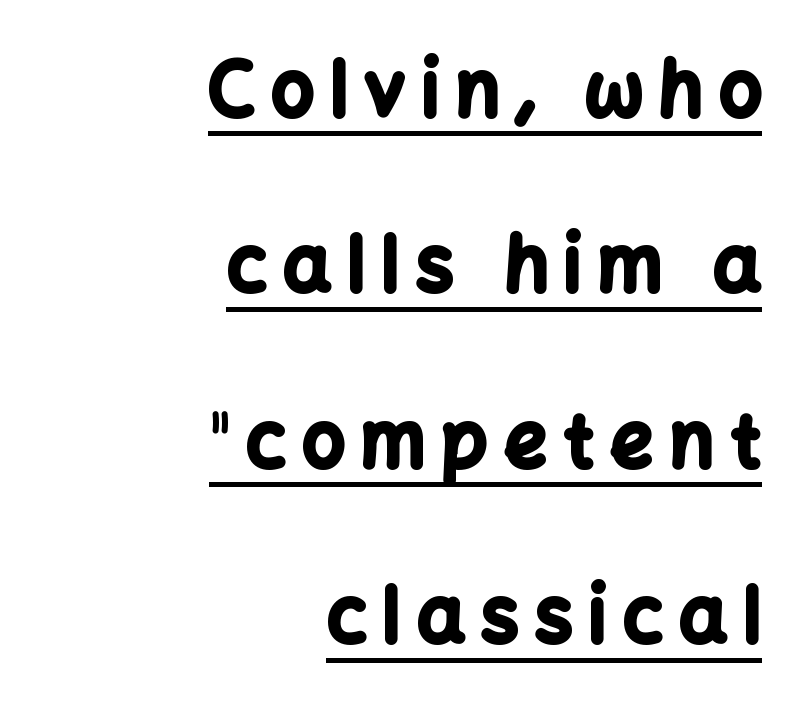
{"serif": "no", "italic": "no", "bold": "yes", "weight": "bold", "width": "normal", "stroke_contrast": "low", "x_height": "medium", "monospaced": "no", "underline": "yes", "align": "right", "line_spacing": "loose", "line_spacing_ratio": 2.34, "letter_spacing": "wide", "letter_spacing_em": 0.22, "glyph_px": 75}
